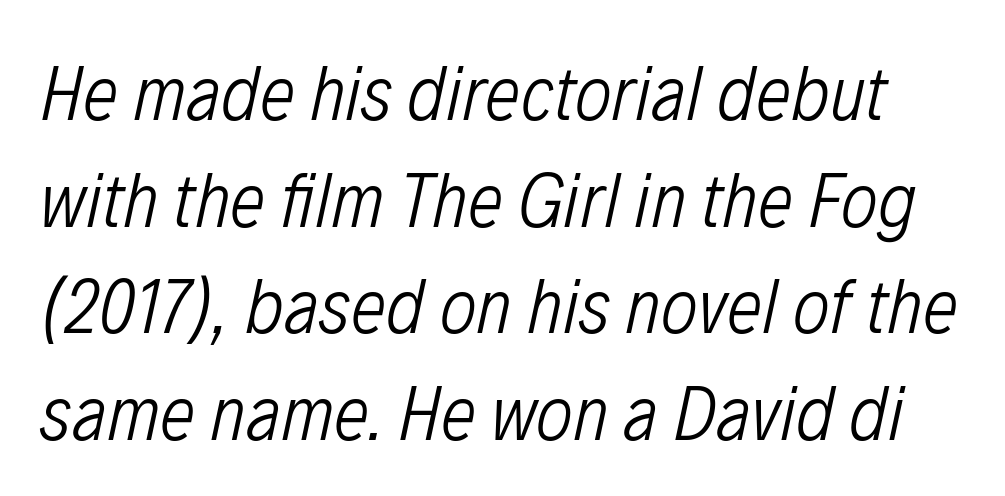
Q: Is the text bold? A: No.
Q: Is the text italic (slanted)? A: Yes, it leans right by about 12 degrees.
Q: Is the text underlined? A: No.
Q: Is the spacing between letters normal or unusually wide? A: Normal.
Q: Is the spacing between lines tight, normal or loose? A: Normal.
Q: Width (condensed, normal, or wide)? A: Condensed.
Q: Stroke contrast? A: Low.
Q: x-height? A: Medium.
Q: Monospaced? A: No.
